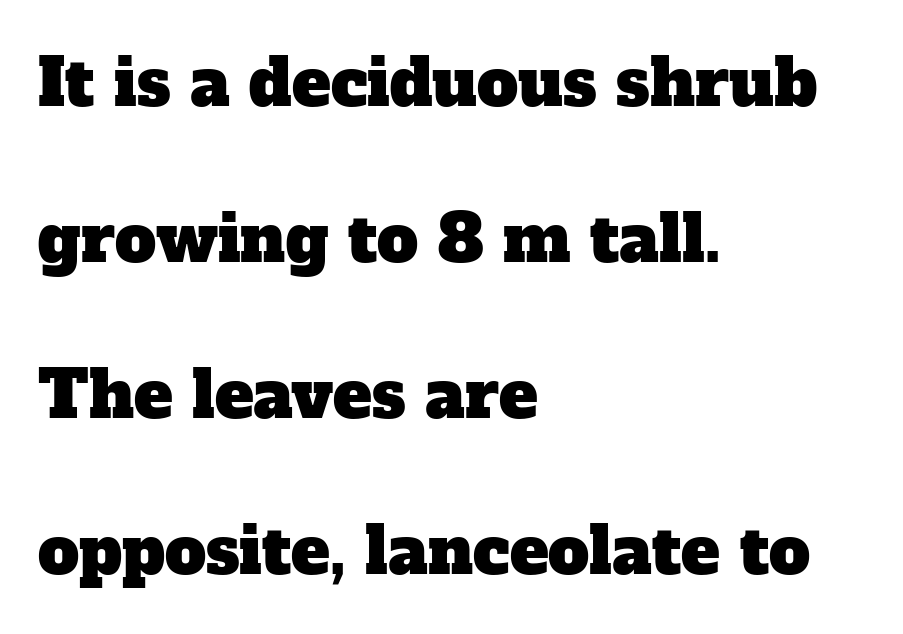
The image shows 65 px serif type; set left-aligned, loose line spacing (2.4x), normal letter spacing, not underlined; low stroke contrast and a medium x-height.
